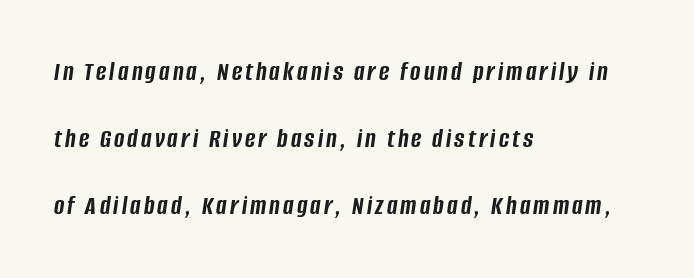
{"italic": "yes", "lean": "right", "slant_degrees": 8, "bold": "yes", "weight": "semibold", "width": "condensed", "stroke_contrast": "low", "x_height": "large", "monospaced": "no", "underline": "no", "align": "left", "line_spacing": "loose", "line_spacing_ratio": 2.4, "glyph_px": 28}
